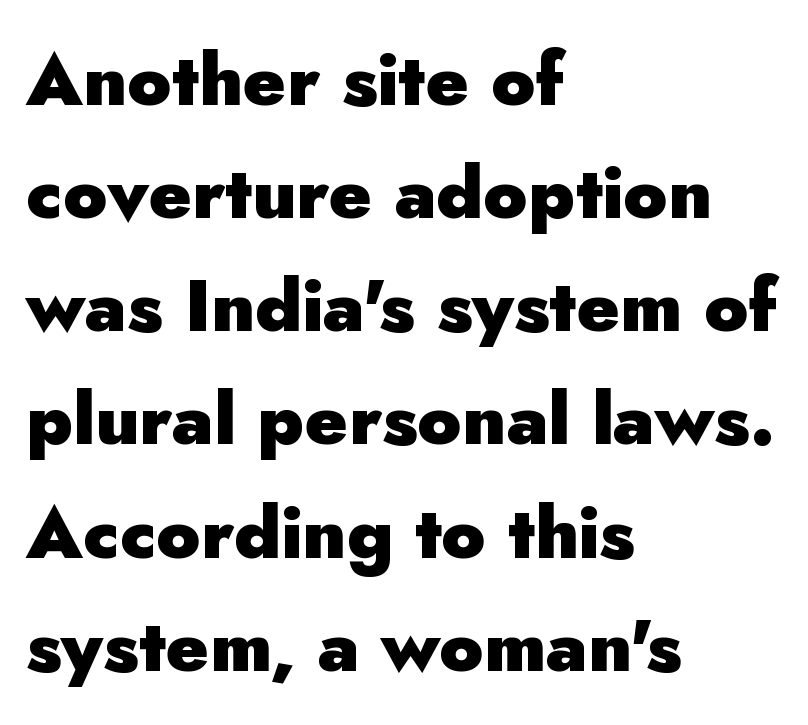
Left-aligned paragraph, ragged on the right. The words here are not underlined. Baseline-to-baseline distance is the conventional proportion of letter height. Do the letters lean? They stand straight.
